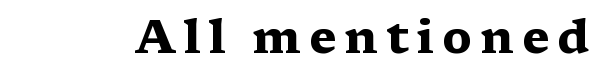
Q: Is the text bold? A: Yes.
Q: Is the text italic (slanted)? A: No, it is upright.
Q: Is the typeface a serif or a sans-serif typeface? A: Serif.
Q: Is the text underlined? A: No.
Q: Width (condensed, normal, or wide)? A: Wide.
Q: Stroke contrast? A: Medium.
Q: x-height? A: Medium.
Q: Monospaced? A: No.
